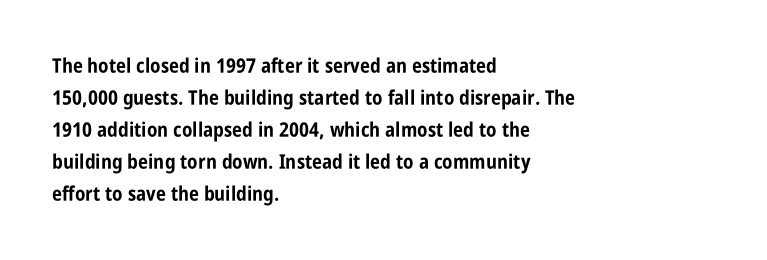
The image shows 20 px bold type, upright; set left-aligned, normal line spacing (1.6x), normal letter spacing, not underlined.
